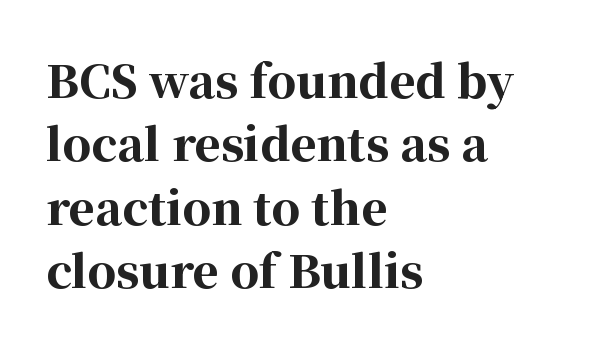
{"serif": "yes", "italic": "no", "bold": "yes", "weight": "bold", "width": "normal", "stroke_contrast": "high", "x_height": "medium", "monospaced": "no", "underline": "no", "align": "left", "line_spacing": "normal", "line_spacing_ratio": 1.41, "letter_spacing": "normal", "letter_spacing_em": 0.0, "glyph_px": 45}
